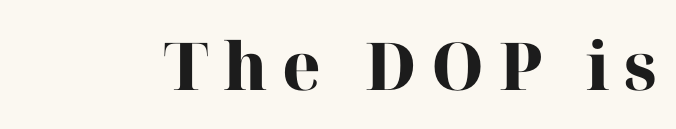
Does the weight exceed regular? Yes, all the way to bold. Look at the tracking — it's clearly loosened, letters drifting apart. Looks like regular typesetting: each glyph gets only the width it needs. The specimen omits any rule beneath the text block's lines. Look at the bottom of the vertical strokes: they flare into serifs here.
